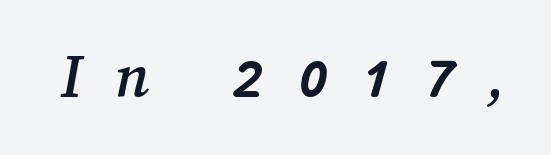
The image shows 65 px text type; set unusually wide letter spacing (+0.49 em), not underlined; medium stroke contrast and a medium x-height.
